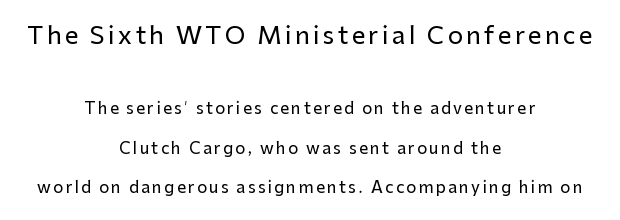
The image shows 24 px text type, upright; set centered, loose line spacing (2.46x), not underlined; the first (top) block is 1.5x larger.
